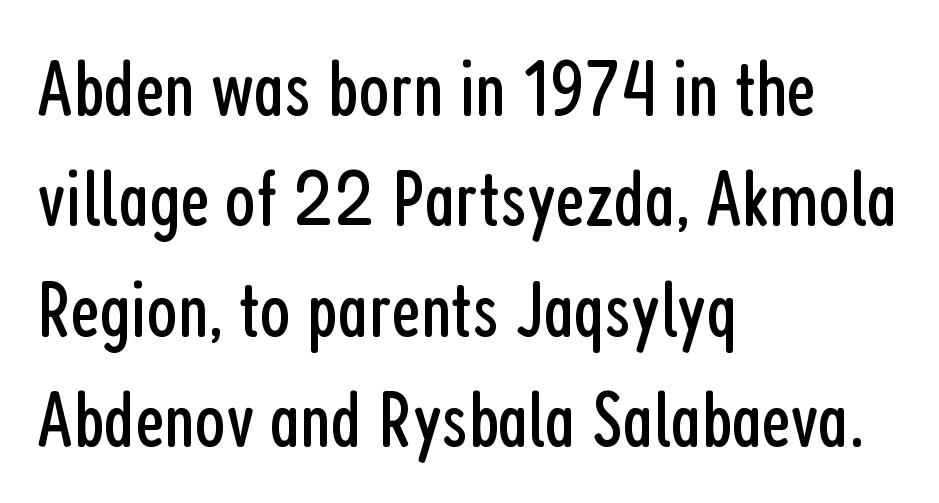
The image shows 80 px regular-weight, condensed sans-serif type, upright; set left-aligned, normal line spacing (1.38x), normal letter spacing, not underlined; low stroke contrast and a medium x-height.
